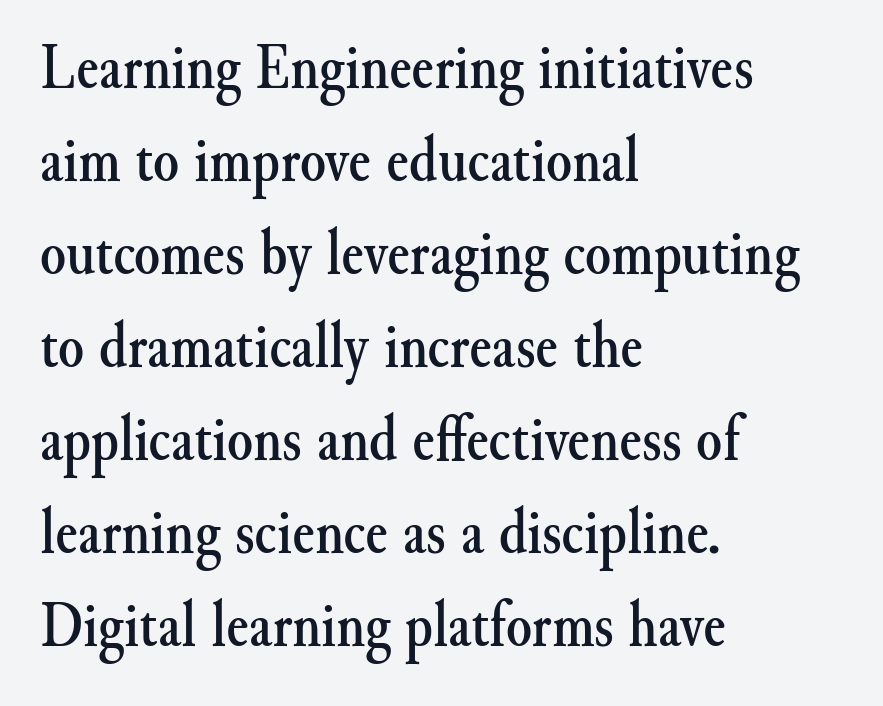
The face used here is rendered with its standard letterfit. Visually the block forms a straight wall on the left and a jagged coastline on the right. Does the type have serifs? Yes, each stem ends in a small foot. Underlining? Definitely not there.
